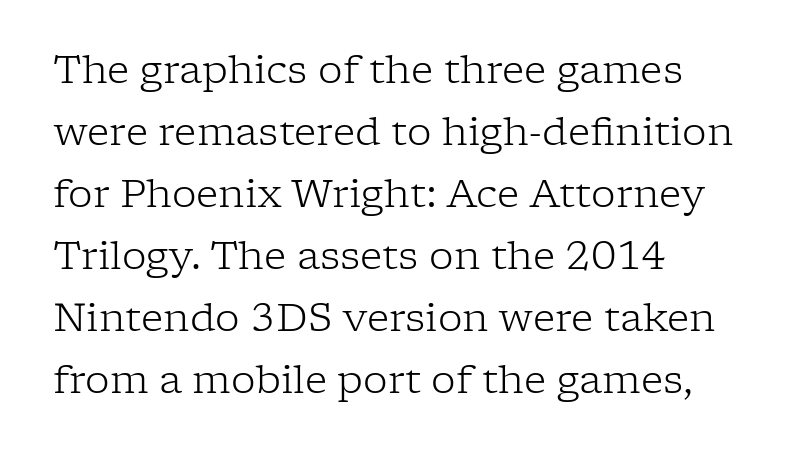
The image shows 39 px light serif type, upright; set left-aligned, normal line spacing (1.59x), normal letter spacing, not underlined; low stroke contrast and a medium x-height.
